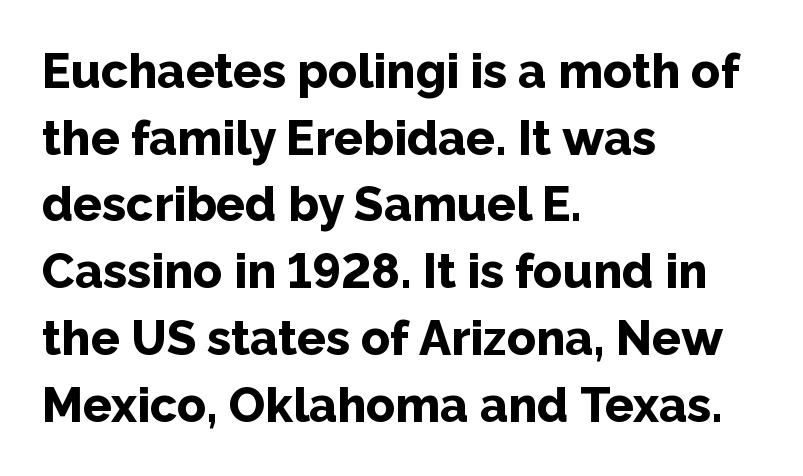
The image shows 48 px bold sans-serif type, upright; set left-aligned, normal line spacing (1.39x), normal letter spacing, not underlined; low stroke contrast and a medium x-height.
